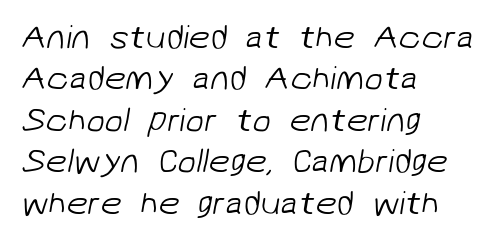
Q: Is the text bold? A: No.
Q: Is the typeface a serif or a sans-serif typeface? A: Sans-serif.
Q: Is the text underlined? A: No.
Q: How is the paragraph aligned? A: Left-aligned.
Q: Is the spacing between letters normal or unusually wide? A: Normal.
Q: Width (condensed, normal, or wide)? A: Normal.
Q: Stroke contrast? A: Low.
Q: x-height? A: Medium.
Q: Monospaced? A: No.
